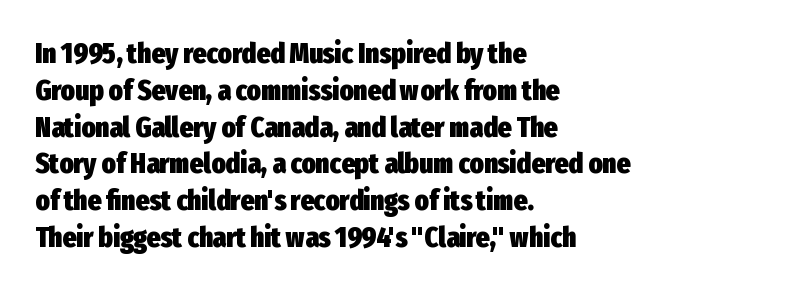
Q: Is the text bold? A: Yes.
Q: Is the text italic (slanted)? A: No, it is upright.
Q: Is the typeface a serif or a sans-serif typeface? A: Sans-serif.
Q: Is the text underlined? A: No.
Q: How is the paragraph aligned? A: Left-aligned.
Q: Is the spacing between letters normal or unusually wide? A: Normal.
Q: Is the spacing between lines tight, normal or loose? A: Normal.
Q: Width (condensed, normal, or wide)? A: Condensed.
Q: Stroke contrast? A: Low.
Q: x-height? A: Medium.
Q: Monospaced? A: No.
